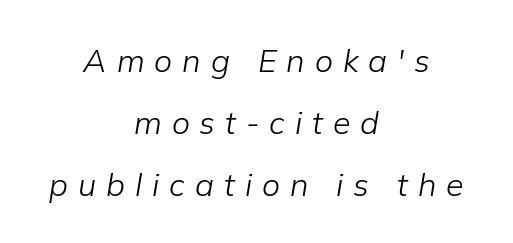
The image shows 32 px light type, italic (leaning right); set centered, loose line spacing (1.93x), unusually wide letter spacing (+0.31 em), not underlined; low stroke contrast and a medium x-height.
